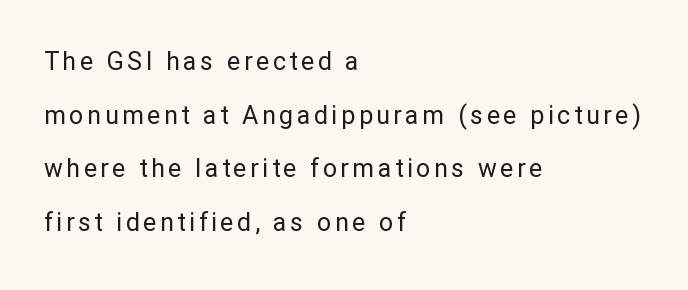
{"italic": "no", "bold": "no", "underline": "no", "align": "left", "line_spacing": "loose", "line_spacing_ratio": 2.15, "glyph_px": 25}
